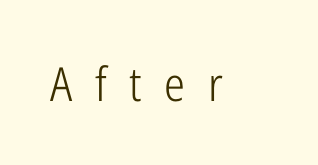
Q: Is the text bold? A: No.
Q: Is the text italic (slanted)? A: No, it is upright.
Q: Is the typeface a serif or a sans-serif typeface? A: Sans-serif.
Q: Is the text underlined? A: No.
Q: Is the spacing between letters normal or unusually wide? A: Unusually wide.
Q: Width (condensed, normal, or wide)? A: Condensed.
Q: Stroke contrast? A: Low.
Q: x-height? A: Medium.
Q: Monospaced? A: No.
